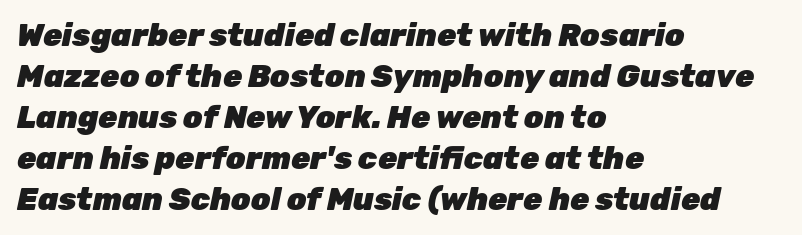
{"italic": "yes", "lean": "right", "slant_degrees": 12, "bold": "yes", "weight": "heavy", "width": "normal", "stroke_contrast": "low", "x_height": "medium", "monospaced": "no", "underline": "no", "align": "left", "line_spacing": "normal", "line_spacing_ratio": 1.32, "letter_spacing": "normal", "letter_spacing_em": 0.0, "glyph_px": 31}
